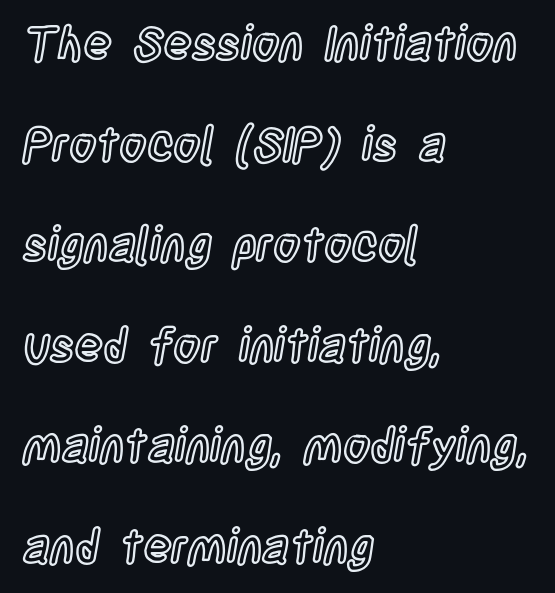
Q: Is the text italic (slanted)? A: Yes.
Q: Is the text underlined? A: No.
Q: How is the paragraph aligned? A: Left-aligned.
Q: Is the spacing between letters normal or unusually wide? A: Normal.
Q: Is the spacing between lines tight, normal or loose? A: Loose.
Q: Width (condensed, normal, or wide)? A: Condensed.
Q: x-height? A: Large.
Q: Monospaced? A: No.
